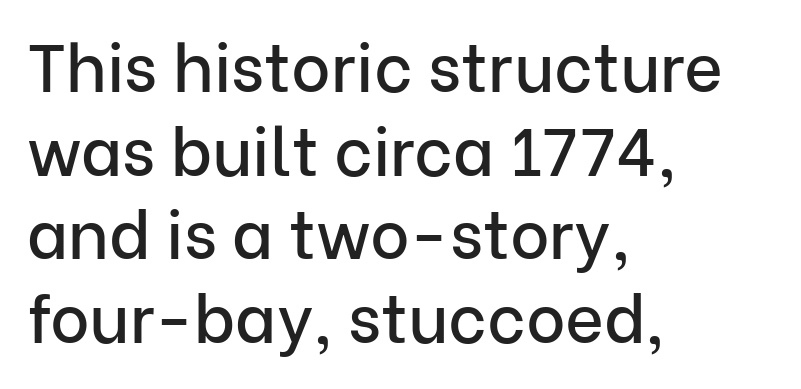
Quick note: not italic, upright. Glyph-to-glyph distance matches everyday printed text. The rendering uses natural spacing where letterforms have individual widths. One glance says typical: line gaps are just what's usual. This is sans-serif lettering, the kind often seen on screens and signage.
